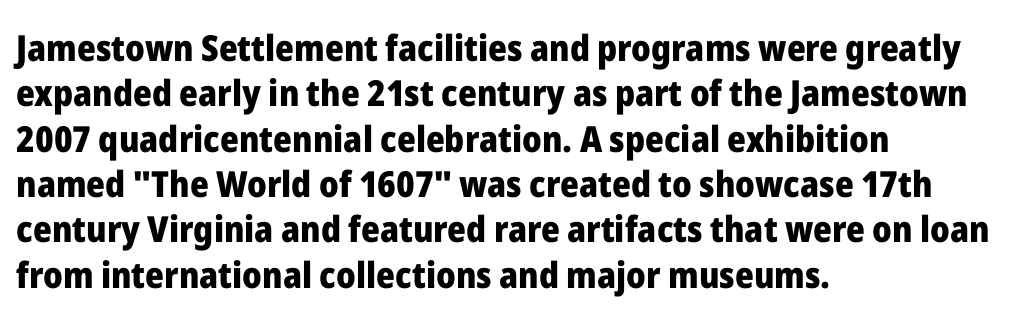
The image shows 36 px heavy sans-serif type, upright; set left-aligned, normal line spacing (1.26x), normal letter spacing, not underlined; low stroke contrast and a medium x-height.
